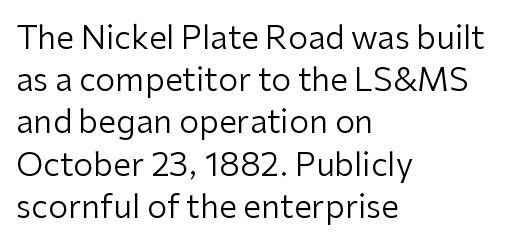
{"serif": "no", "italic": "no", "bold": "no", "weight": "regular", "width": "normal", "stroke_contrast": "low", "x_height": "medium", "monospaced": "no", "underline": "no", "align": "left", "line_spacing": "normal", "line_spacing_ratio": 1.32, "letter_spacing": "normal", "letter_spacing_em": 0.0, "glyph_px": 32}
